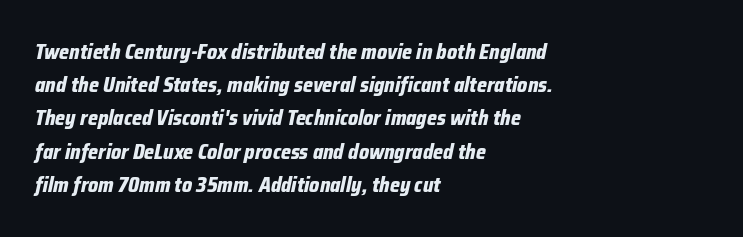
What's the leading like? Ordinary, nothing unusual. Is the block centered? No — it sits flush against the left margin. Inter-character spacing is left at the font's built-in metrics. How heavy is the stroke? Heavy — this is a bold. Lines of text with bare space underneath.
